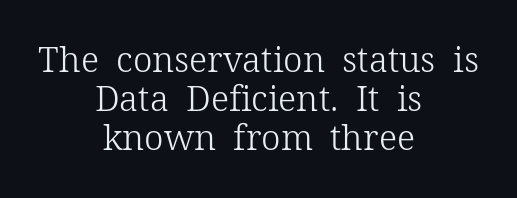
Q: Is the text bold? A: No.
Q: Is the text italic (slanted)? A: No, it is upright.
Q: Is the typeface a serif or a sans-serif typeface? A: Serif.
Q: Is the text underlined? A: No.
Q: How is the paragraph aligned? A: Centered.
Q: Is the spacing between letters normal or unusually wide? A: Normal.
Q: Is the spacing between lines tight, normal or loose? A: Tight.
Q: Width (condensed, normal, or wide)? A: Normal.
Q: Stroke contrast? A: Low.
Q: x-height? A: Medium.
Q: Monospaced? A: No.
